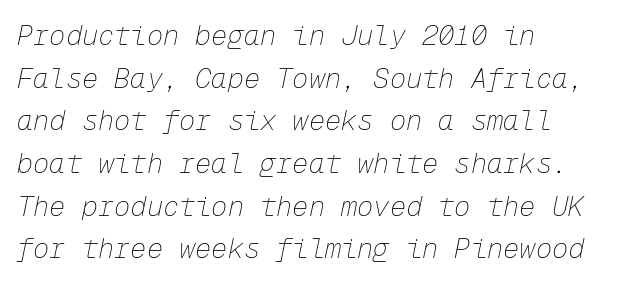
{"italic": "yes", "lean": "right", "slant_degrees": 12, "bold": "no", "underline": "no", "align": "left", "line_spacing": "normal", "line_spacing_ratio": 1.58, "letter_spacing": "normal", "letter_spacing_em": 0.0, "glyph_px": 27}
